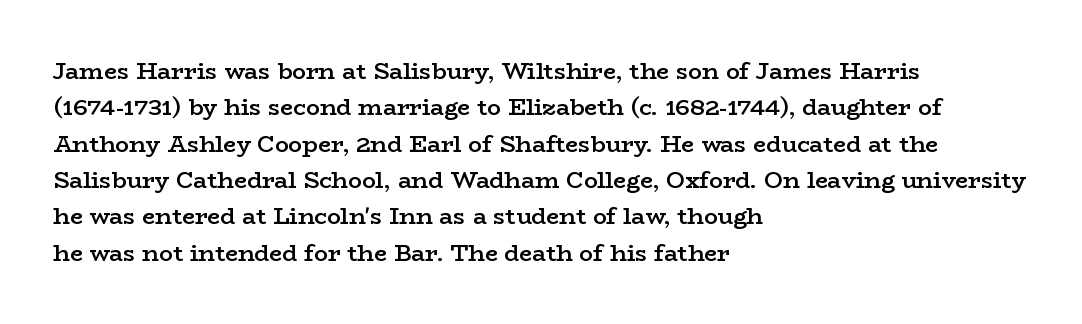
{"italic": "no", "bold": "semi", "underline": "no", "align": "left", "line_spacing": "normal", "line_spacing_ratio": 1.58, "letter_spacing": "normal", "letter_spacing_em": 0.0, "glyph_px": 23}
